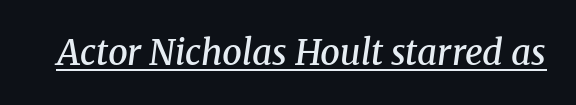
Here the glyphs are tracked normally, forming tight word shapes. The sample has been set in demibold, a notch under bold. Serif or sans? Serif — the stroke terminals have little feet. It's the slanting kind of type. These lines are rendered in a variable-pitch font.
